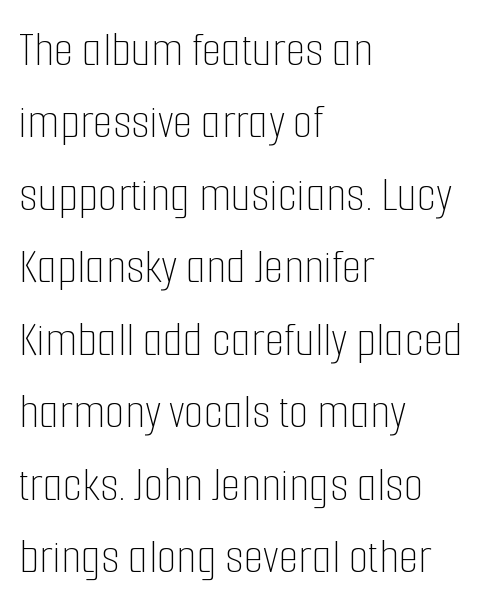
{"italic": "no", "bold": "no", "weight": "thin", "width": "condensed", "stroke_contrast": "low", "x_height": "medium", "monospaced": "no", "underline": "no", "align": "left", "line_spacing": "normal", "line_spacing_ratio": 1.42, "letter_spacing": "normal", "letter_spacing_em": 0.0, "glyph_px": 51}
